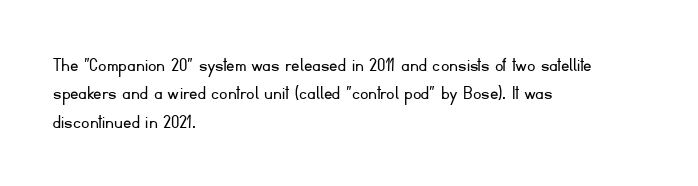
Q: Is the text bold? A: No.
Q: Is the text italic (slanted)? A: No, it is upright.
Q: Is the text underlined? A: No.
Q: How is the paragraph aligned? A: Left-aligned.
Q: Is the spacing between letters normal or unusually wide? A: Normal.
Q: Is the spacing between lines tight, normal or loose? A: Normal.
